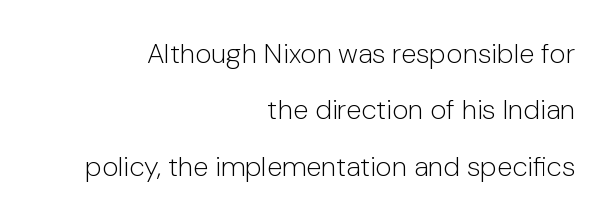
{"serif": "no", "italic": "no", "bold": "no", "weight": "light", "width": "normal", "stroke_contrast": "low", "x_height": "medium", "monospaced": "no", "underline": "no", "align": "right", "line_spacing": "loose", "line_spacing_ratio": 2.01, "letter_spacing": "normal", "letter_spacing_em": 0.0, "glyph_px": 28}
